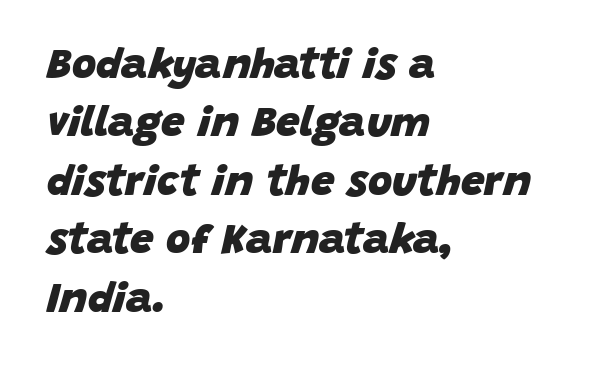
Q: Is the text bold? A: Yes.
Q: Is the text italic (slanted)? A: Yes, it leans right by about 15 degrees.
Q: Is the text underlined? A: No.
Q: How is the paragraph aligned? A: Left-aligned.
Q: Is the spacing between letters normal or unusually wide? A: Normal.
Q: Is the spacing between lines tight, normal or loose? A: Normal.
Q: Width (condensed, normal, or wide)? A: Normal.
Q: Stroke contrast? A: Low.
Q: x-height? A: Large.
Q: Monospaced? A: No.
